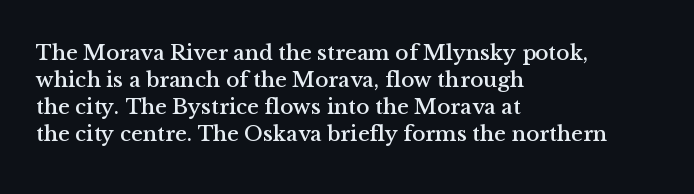
The image shows 22 px text type, upright; set left-aligned, line spacing 1.22x, normal letter spacing, not underlined.
